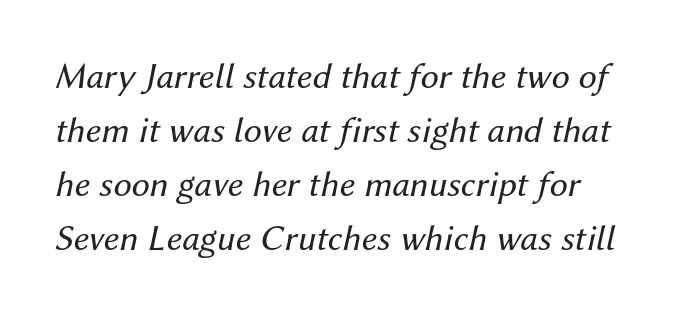
Q: Is the text bold? A: No.
Q: Is the text italic (slanted)? A: Yes, it leans right by about 12 degrees.
Q: Is the text underlined? A: No.
Q: Is the spacing between letters normal or unusually wide? A: Normal.
Q: Is the spacing between lines tight, normal or loose? A: Normal.
Q: Width (condensed, normal, or wide)? A: Normal.
Q: Stroke contrast? A: Medium.
Q: x-height? A: Medium.
Q: Monospaced? A: No.
